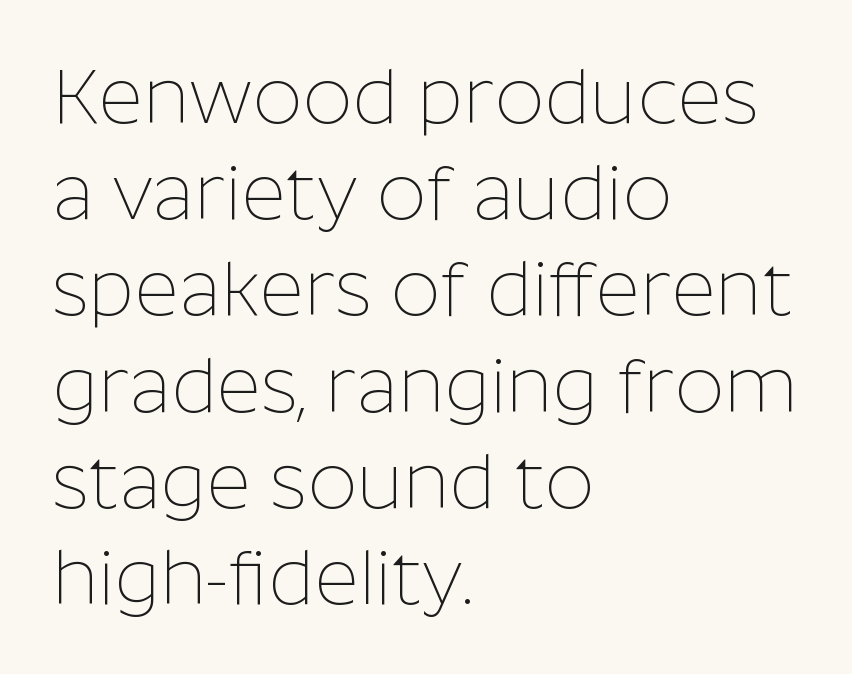
{"serif": "no", "italic": "no", "bold": "no", "weight": "thin", "width": "normal", "stroke_contrast": "low", "x_height": "medium", "monospaced": "no", "underline": "no", "align": "left", "line_spacing": "normal", "line_spacing_ratio": 1.25, "letter_spacing": "normal", "letter_spacing_em": 0.0, "glyph_px": 77}
